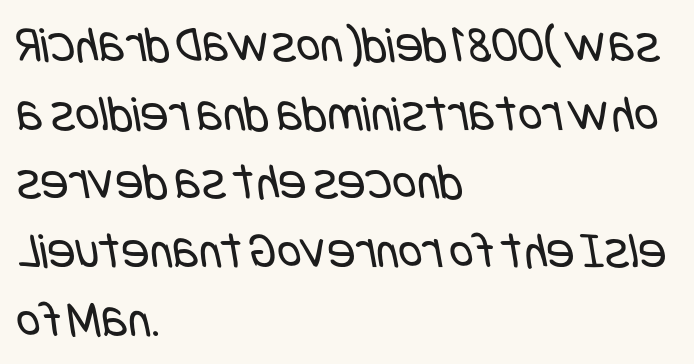
Q: Is the text bold? A: No.
Q: Is the typeface a serif or a sans-serif typeface? A: Sans-serif.
Q: Is the text underlined? A: No.
Q: How is the paragraph aligned? A: Left-aligned.
Q: Is the spacing between letters normal or unusually wide? A: Normal.
Q: Is the spacing between lines tight, normal or loose? A: Normal.
Q: Width (condensed, normal, or wide)? A: Condensed.
Q: Stroke contrast? A: Low.
Q: x-height? A: Large.
